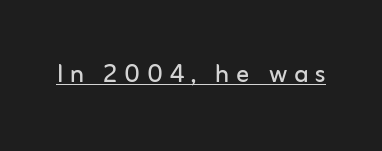
{"serif": "no", "italic": "no", "bold": "no", "weight": "regular", "width": "normal", "stroke_contrast": "low", "x_height": "medium", "monospaced": "no", "underline": "yes", "letter_spacing": "wide", "letter_spacing_em": 0.21, "glyph_px": 32}
